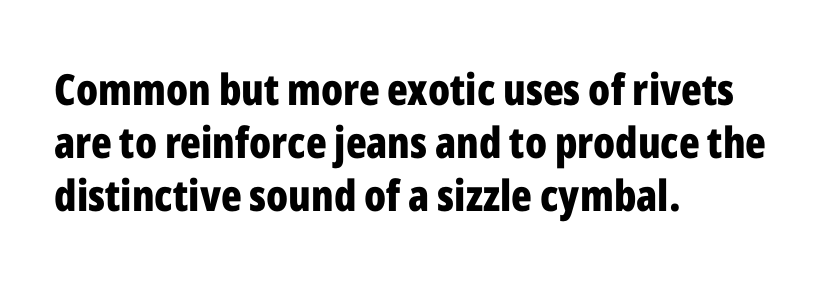
The image shows 43 px bold, condensed sans-serif type, upright; set left-aligned, line spacing 1.23x, normal letter spacing, not underlined; low stroke contrast and a medium x-height.
